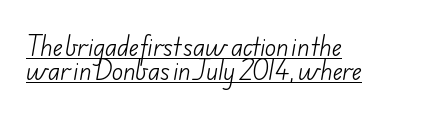
The image shows 23 px text type; set left-aligned, tight line spacing (1.03x), normal letter spacing, underlined.
